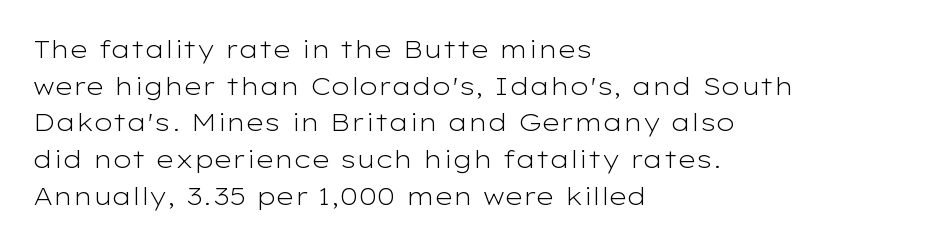
Q: Is the text bold? A: No.
Q: Is the text italic (slanted)? A: No, it is upright.
Q: Is the text underlined? A: No.
Q: How is the paragraph aligned? A: Left-aligned.
Q: Is the spacing between letters normal or unusually wide? A: Normal.
Q: Is the spacing between lines tight, normal or loose? A: Normal.
